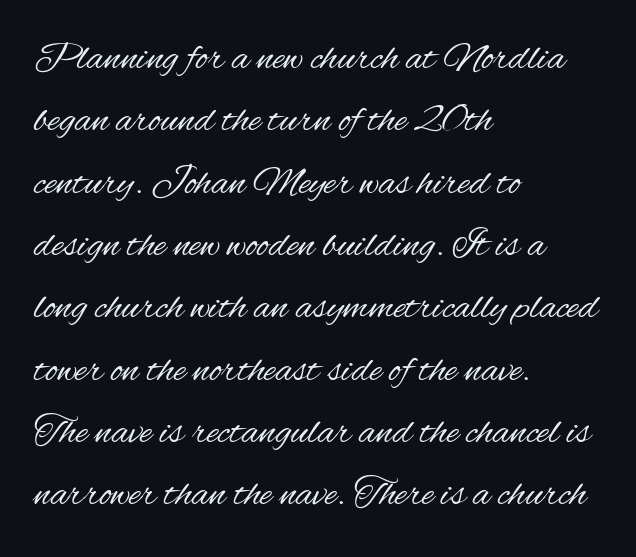
The image shows 41 px regular-weight, condensed sans-serif type; set left-aligned, normal line spacing (1.52x), normal letter spacing, not underlined; medium stroke contrast and a small x-height.
